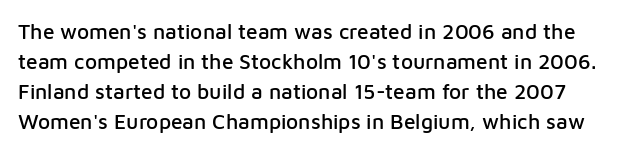
{"italic": "no", "underline": "no", "line_spacing": "normal", "line_spacing_ratio": 1.43, "letter_spacing": "normal", "letter_spacing_em": 0.0, "glyph_px": 21}
